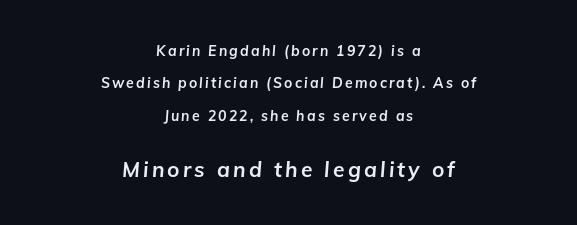
Q: Is the text bold? A: Yes.
Q: Is the text italic (slanted)? A: Yes, it leans right by about 5 degrees.
Q: Is the text underlined? A: No.
Q: How is the paragraph aligned? A: Centered.
Q: Is the spacing between lines tight, normal or loose? A: Loose.
Q: Which block of text is set in a larger size, the first (top) or the second (bottom)? A: The second (bottom) one.
